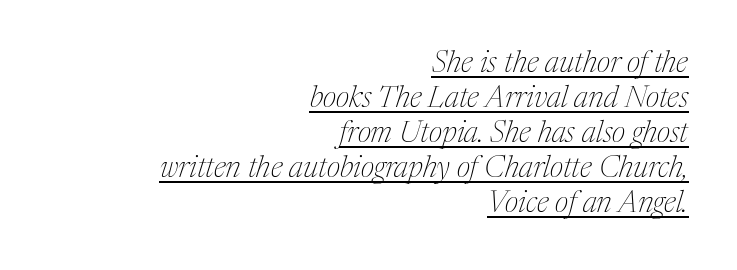
The image shows 30 px thin serif type, italic (leaning right); set right-aligned, line spacing 1.17x, normal letter spacing, underlined; medium stroke contrast and a medium x-height.
